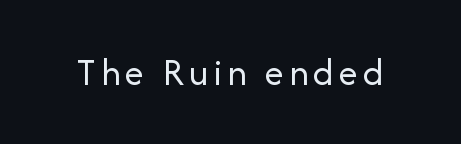
Every stem runs plumb, perpendicular to the baseline. Counters stay open thanks to moderate or lighter strokes. The rendering uses natural spacing where letterforms have individual widths. The gap between lines stays unmarked. A typesetter would label this face a sans.
